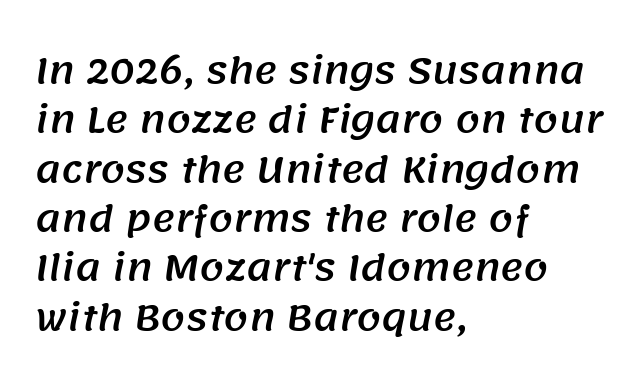
Q: Is the typeface a serif or a sans-serif typeface? A: Sans-serif.
Q: Is the text underlined? A: No.
Q: How is the paragraph aligned? A: Left-aligned.
Q: Is the spacing between letters normal or unusually wide? A: Normal.
Q: Is the spacing between lines tight, normal or loose? A: Normal.
Q: Width (condensed, normal, or wide)? A: Normal.
Q: Stroke contrast? A: Medium.
Q: x-height? A: Large.
Q: Monospaced? A: No.
